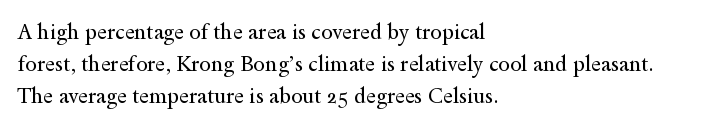
The image shows 21 px text type, upright; set left-aligned, normal line spacing (1.53x), normal letter spacing, not underlined.
